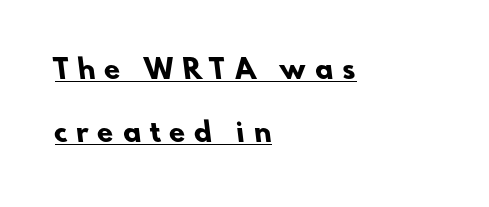
The image shows 26 px bold type; set left-aligned, loose line spacing (2.41x), unusually wide letter spacing (+0.34 em), underlined.
